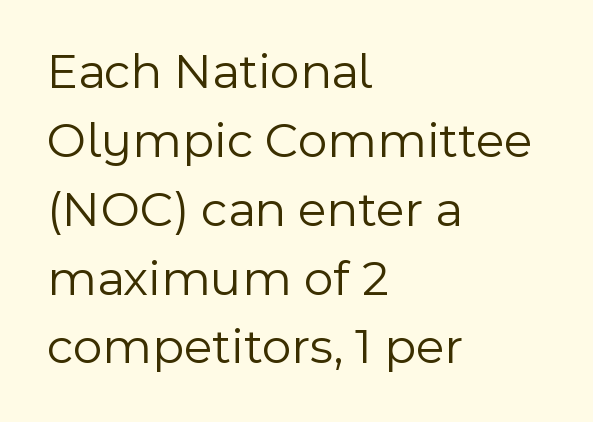
The passage shown is typed in a proportional face where columns would drift. If you measured baseline to baseline, you'd find a middling distance. Compared with a typical body face, this is equally light or lighter still. Words float on clear page, feet unadorned. Typographically, this falls in the sans-serif category. The typesetter chose a ragged-right arrangement here.
